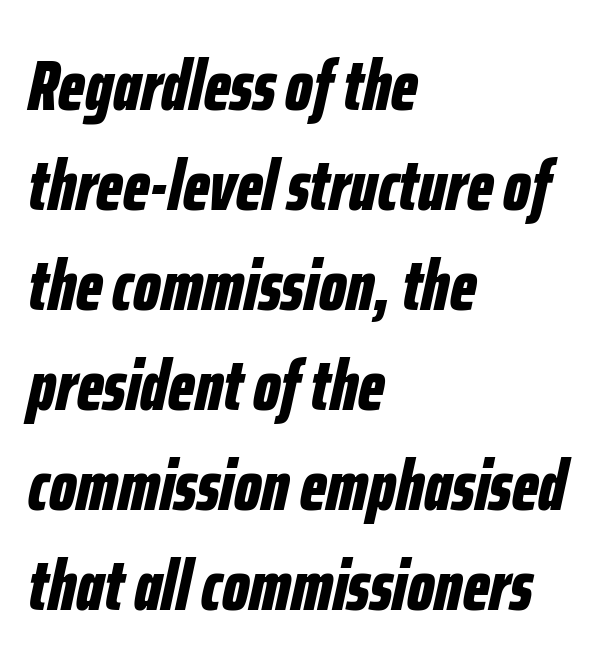
The image shows 72 px bold, condensed type, italic (leaning right); set left-aligned, normal line spacing (1.39x), normal letter spacing, not underlined; low stroke contrast and a medium x-height.
